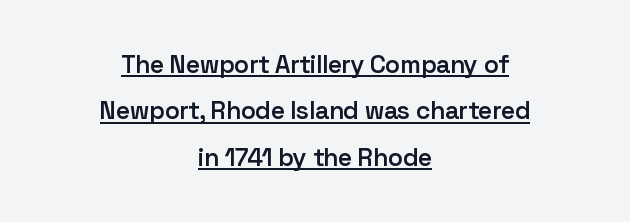
Q: Is the text bold? A: Semi-bold.
Q: Is the text italic (slanted)? A: No, it is upright.
Q: Is the text underlined? A: Yes.
Q: How is the paragraph aligned? A: Centered.
Q: Is the spacing between letters normal or unusually wide? A: Normal.
